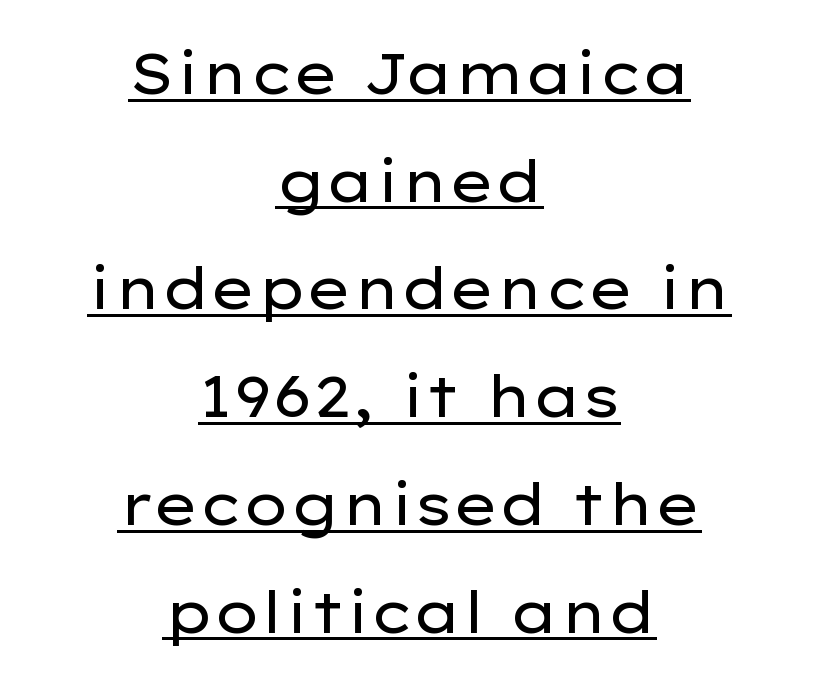
Q: Is the text bold? A: No.
Q: Is the text italic (slanted)? A: No, it is upright.
Q: Is the typeface a serif or a sans-serif typeface? A: Sans-serif.
Q: Is the text underlined? A: Yes.
Q: How is the paragraph aligned? A: Centered.
Q: Is the spacing between letters normal or unusually wide? A: Normal.
Q: Width (condensed, normal, or wide)? A: Wide.
Q: Stroke contrast? A: Low.
Q: x-height? A: Medium.
Q: Monospaced? A: No.
